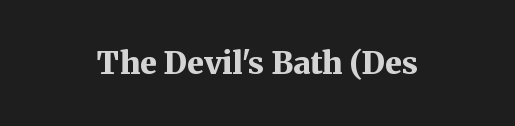
Q: Is the text bold? A: Yes.
Q: Is the text italic (slanted)? A: No, it is upright.
Q: Is the typeface a serif or a sans-serif typeface? A: Serif.
Q: Is the text underlined? A: No.
Q: How is the paragraph aligned? A: Centered.
Q: Is the spacing between letters normal or unusually wide? A: Normal.
Q: Width (condensed, normal, or wide)? A: Normal.
Q: Stroke contrast? A: Medium.
Q: x-height? A: Medium.
Q: Monospaced? A: No.
